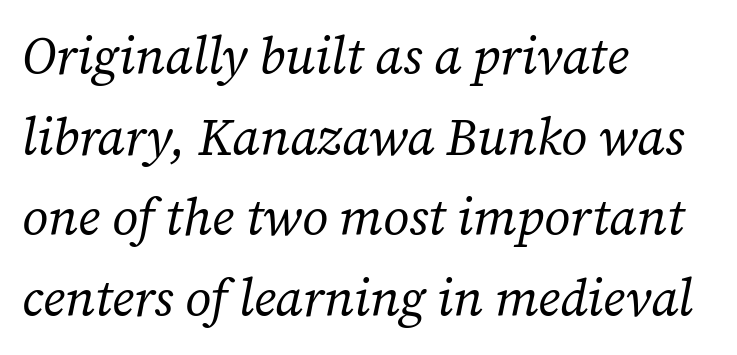
Q: Is the text bold? A: No.
Q: Is the text italic (slanted)? A: Yes, it leans right by about 12 degrees.
Q: Is the typeface a serif or a sans-serif typeface? A: Serif.
Q: Is the text underlined? A: No.
Q: How is the paragraph aligned? A: Left-aligned.
Q: Is the spacing between letters normal or unusually wide? A: Normal.
Q: Is the spacing between lines tight, normal or loose? A: Normal.
Q: Width (condensed, normal, or wide)? A: Normal.
Q: Stroke contrast? A: Low.
Q: x-height? A: Medium.
Q: Monospaced? A: No.
